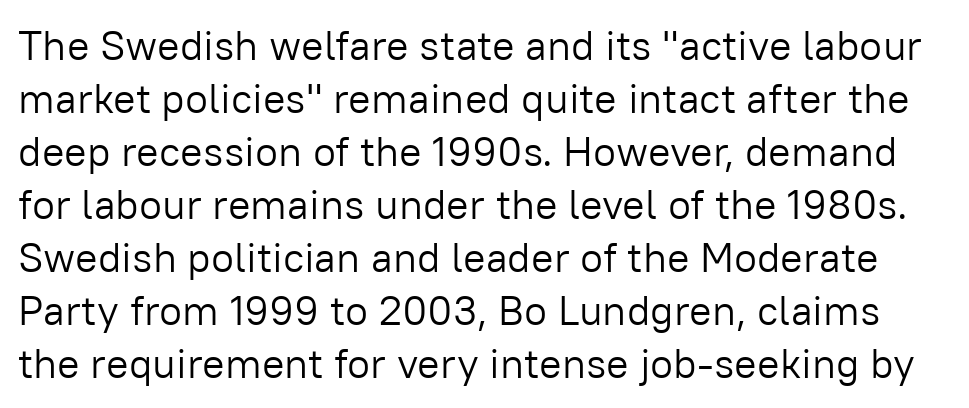
Q: Is the text bold? A: No.
Q: Is the text italic (slanted)? A: No, it is upright.
Q: Is the typeface a serif or a sans-serif typeface? A: Sans-serif.
Q: Is the text underlined? A: No.
Q: Is the spacing between letters normal or unusually wide? A: Normal.
Q: Is the spacing between lines tight, normal or loose? A: Normal.
Q: Width (condensed, normal, or wide)? A: Normal.
Q: Stroke contrast? A: Low.
Q: x-height? A: Medium.
Q: Monospaced? A: No.
